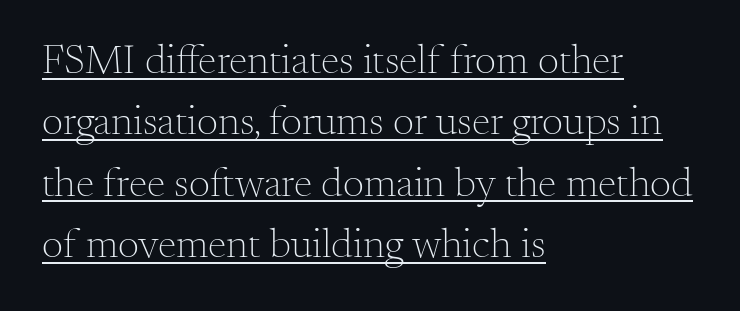
Q: Is the text bold? A: No.
Q: Is the text italic (slanted)? A: No, it is upright.
Q: Is the typeface a serif or a sans-serif typeface? A: Serif.
Q: Is the text underlined? A: Yes.
Q: How is the paragraph aligned? A: Left-aligned.
Q: Is the spacing between letters normal or unusually wide? A: Normal.
Q: Is the spacing between lines tight, normal or loose? A: Normal.
Q: Width (condensed, normal, or wide)? A: Normal.
Q: Stroke contrast? A: Medium.
Q: x-height? A: Small.
Q: Monospaced? A: No.
